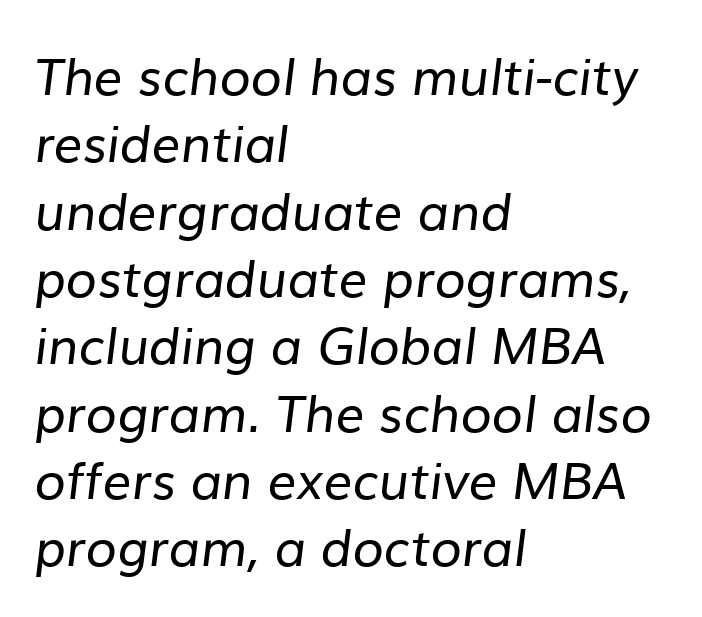
The image shows 51 px regular-weight sans-serif type; set left-aligned, normal line spacing (1.32x), normal letter spacing, not underlined; low stroke contrast and a medium x-height.
